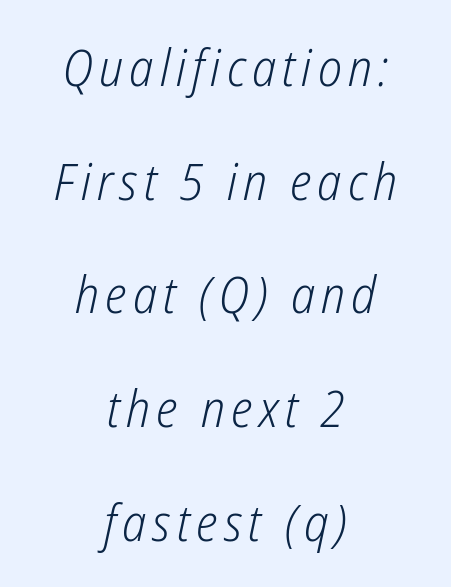
Q: Is the text bold? A: No.
Q: Is the text italic (slanted)? A: Yes, it leans right by about 12 degrees.
Q: Is the text underlined? A: No.
Q: How is the paragraph aligned? A: Centered.
Q: Is the spacing between lines tight, normal or loose? A: Loose.
Q: Width (condensed, normal, or wide)? A: Condensed.
Q: Stroke contrast? A: Low.
Q: x-height? A: Medium.
Q: Monospaced? A: No.
